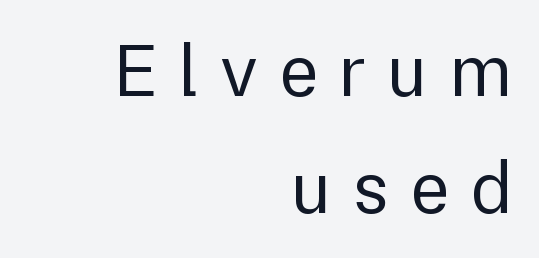
A roman cut, with each character standing at attention. Loose tracking; the words dissolve into strings of separated letters. Words float on clear page, feet unadorned. You can tell from the bare stems that sans-serif type was used.
